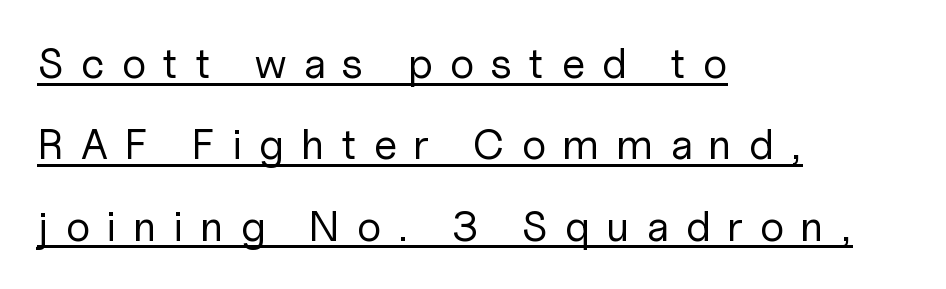
{"serif": "no", "italic": "no", "bold": "no", "weight": "regular", "width": "normal", "stroke_contrast": "low", "x_height": "medium", "monospaced": "no", "underline": "yes", "align": "left", "line_spacing_ratio": 1.89, "letter_spacing": "wide", "letter_spacing_em": 0.37, "glyph_px": 43}
